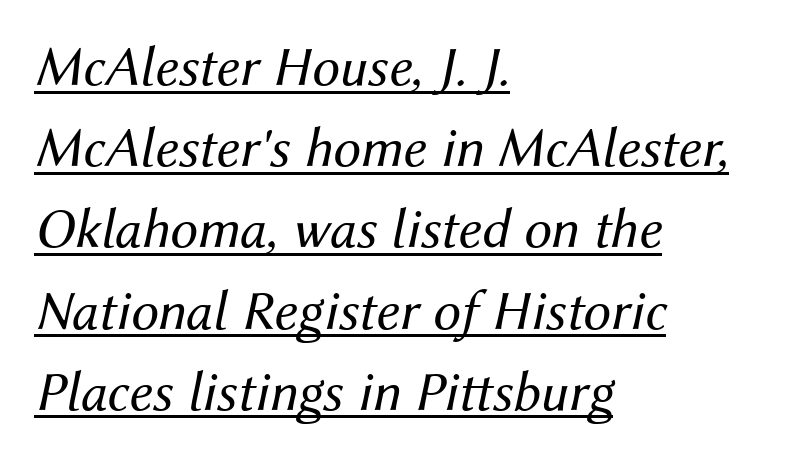
Q: Is the text bold? A: No.
Q: Is the text italic (slanted)? A: Yes, it leans right by about 12 degrees.
Q: Is the text underlined? A: Yes.
Q: How is the paragraph aligned? A: Left-aligned.
Q: Is the spacing between letters normal or unusually wide? A: Normal.
Q: Is the spacing between lines tight, normal or loose? A: Normal.
Q: Width (condensed, normal, or wide)? A: Normal.
Q: Stroke contrast? A: Medium.
Q: x-height? A: Medium.
Q: Monospaced? A: No.
